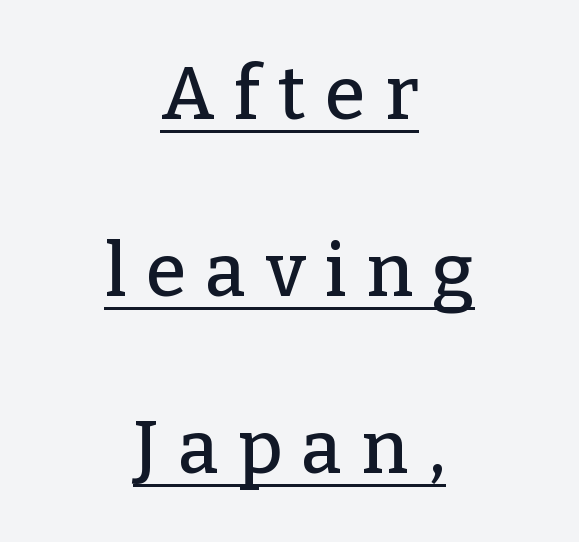
Q: Is the text italic (slanted)? A: No, it is upright.
Q: Is the typeface a serif or a sans-serif typeface? A: Serif.
Q: Is the text underlined? A: Yes.
Q: How is the paragraph aligned? A: Centered.
Q: Is the spacing between letters normal or unusually wide? A: Unusually wide.
Q: Is the spacing between lines tight, normal or loose? A: Loose.
Q: Width (condensed, normal, or wide)? A: Normal.
Q: Stroke contrast? A: Low.
Q: x-height? A: Medium.
Q: Monospaced? A: No.
